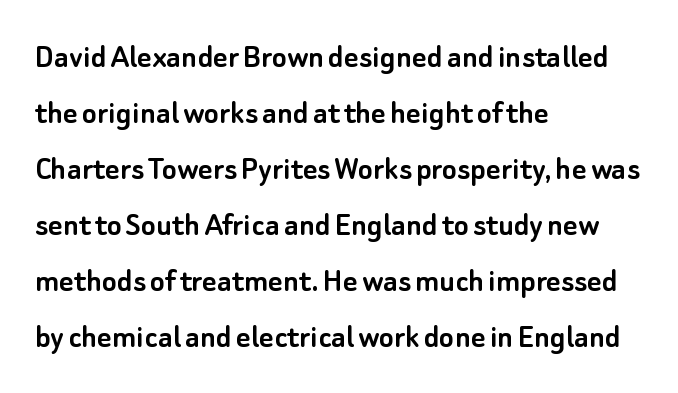
The image shows 35 px sans-serif type, upright; set left-aligned, normal line spacing (1.6x), normal letter spacing, not underlined; low stroke contrast and a small x-height.
